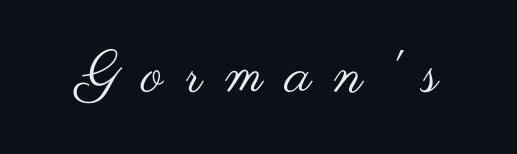
{"serif": "no", "bold": "no", "weight": "regular", "width": "wide", "stroke_contrast": "medium", "x_height": "small", "monospaced": "no", "underline": "no", "letter_spacing": "wide", "letter_spacing_em": 0.39, "glyph_px": 58}
